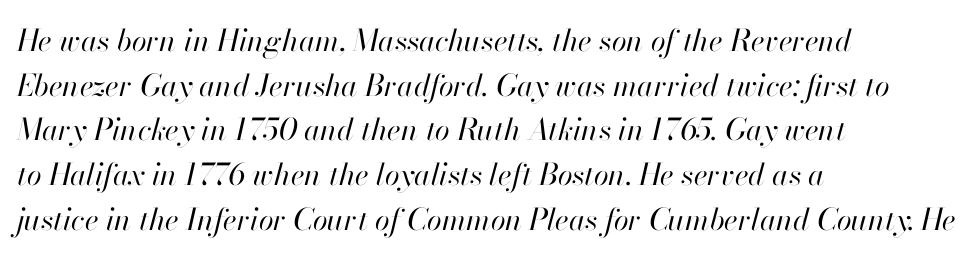
Quick note: interline space is typical. A typesetter would call this proportional, since set widths differ per character. Designer's note — italics engaged. Characters follow at the spacing the type designer built in. The weight tops out at a normal text grade. Alignment: flush left.
